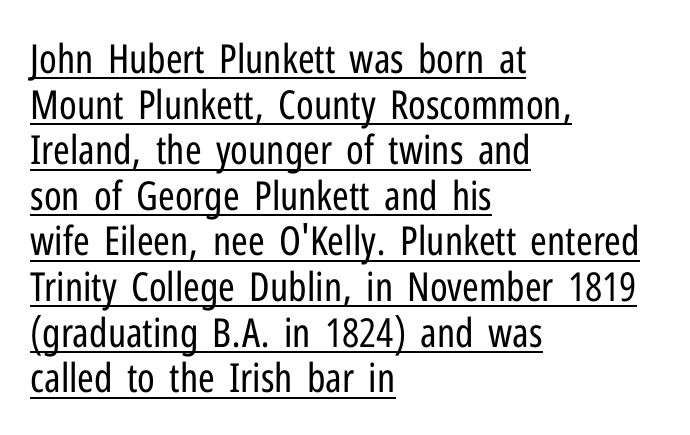
Q: Is the text bold? A: No.
Q: Is the text italic (slanted)? A: No, it is upright.
Q: Is the typeface a serif or a sans-serif typeface? A: Sans-serif.
Q: Is the text underlined? A: Yes.
Q: How is the paragraph aligned? A: Left-aligned.
Q: Is the spacing between letters normal or unusually wide? A: Normal.
Q: Is the spacing between lines tight, normal or loose? A: Tight.
Q: Width (condensed, normal, or wide)? A: Condensed.
Q: Stroke contrast? A: Low.
Q: x-height? A: Medium.
Q: Monospaced? A: No.
